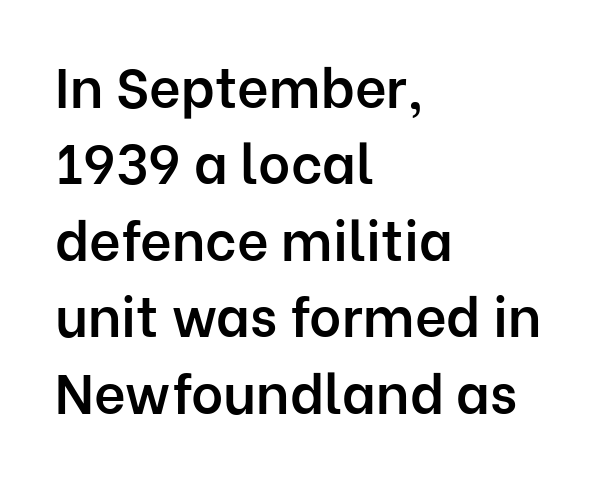
Notice how the passage keeps a crisp vertical edge on the left only. The sample has been set in demibold, a notch under bold. Inter-character spacing is left at the font's built-in metrics. The axis of the letterforms is exactly vertical. Each letter keeps its own natural width here, so spacing adapts to shape. Vertical spacing — default.
